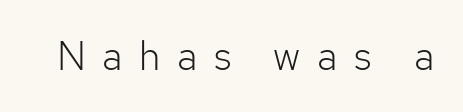
The image shows 40 px light sans-serif type, upright; set unusually wide letter spacing (+0.41 em), not underlined; low stroke contrast and a medium x-height.
